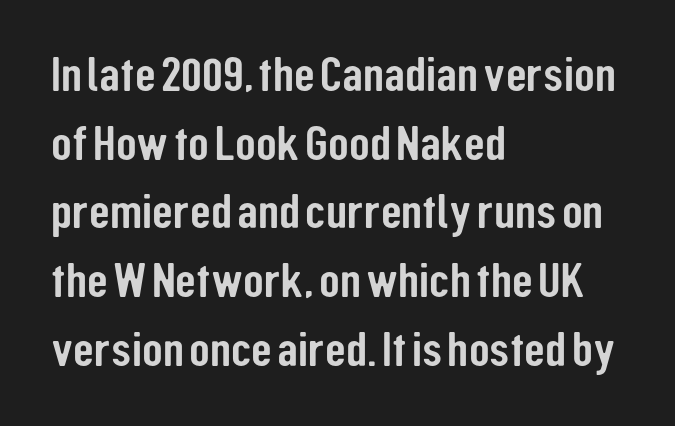
The image shows 48 px condensed sans-serif type, upright; set left-aligned, normal line spacing (1.43x), normal letter spacing, not underlined; low stroke contrast and a medium x-height.
